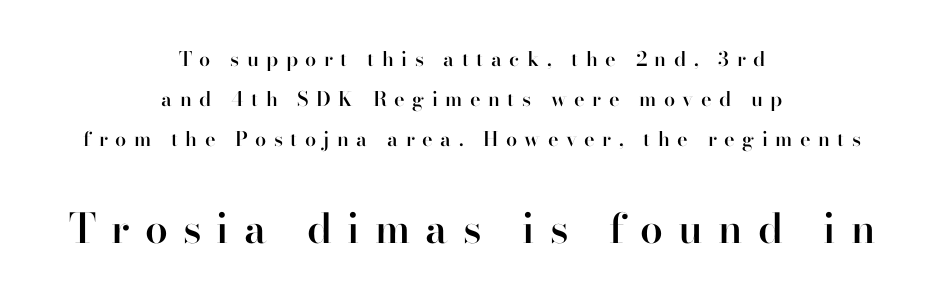
{"serif": "yes", "italic": "no", "bold": "semi", "weight": "semibold", "width": "normal", "stroke_contrast": "high", "x_height": "small", "monospaced": "no", "underline": "no", "align": "center", "line_spacing": "loose", "line_spacing_ratio": 2.0, "letter_spacing": "wide", "letter_spacing_em": 0.37, "larger_block": "second", "size_ratio": 2.05, "glyph_px": 41}
